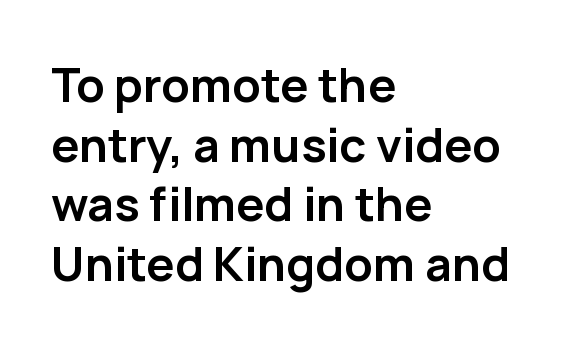
Every row of glyphs begins at an identical x-position on the left. Caption: standard tracking, unaltered. The gap between lines stays unmarked. You'd pick this weight for a headline — it's a proper bold.
